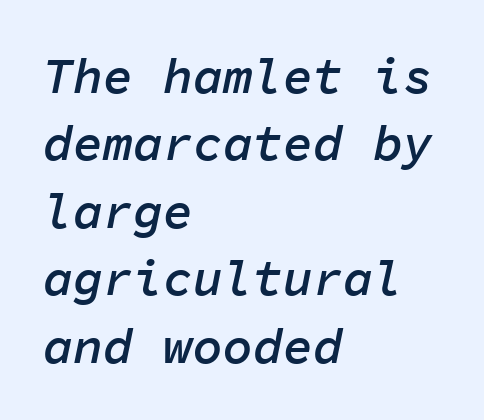
{"italic": "yes", "lean": "right", "slant_degrees": 11, "bold": "semi", "weight": "semibold", "width": "normal", "stroke_contrast": "low", "x_height": "medium", "monospaced": "yes", "underline": "no", "align": "left", "line_spacing": "normal", "line_spacing_ratio": 1.35, "letter_spacing": "normal", "letter_spacing_em": 0.0, "glyph_px": 50}
